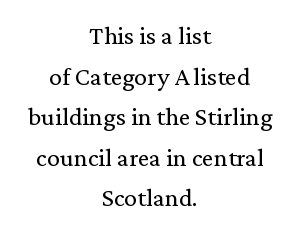
Q: Is the text bold? A: No.
Q: Is the text italic (slanted)? A: No, it is upright.
Q: Is the text underlined? A: No.
Q: How is the paragraph aligned? A: Centered.
Q: Is the spacing between letters normal or unusually wide? A: Normal.
Q: Is the spacing between lines tight, normal or loose? A: Normal.
